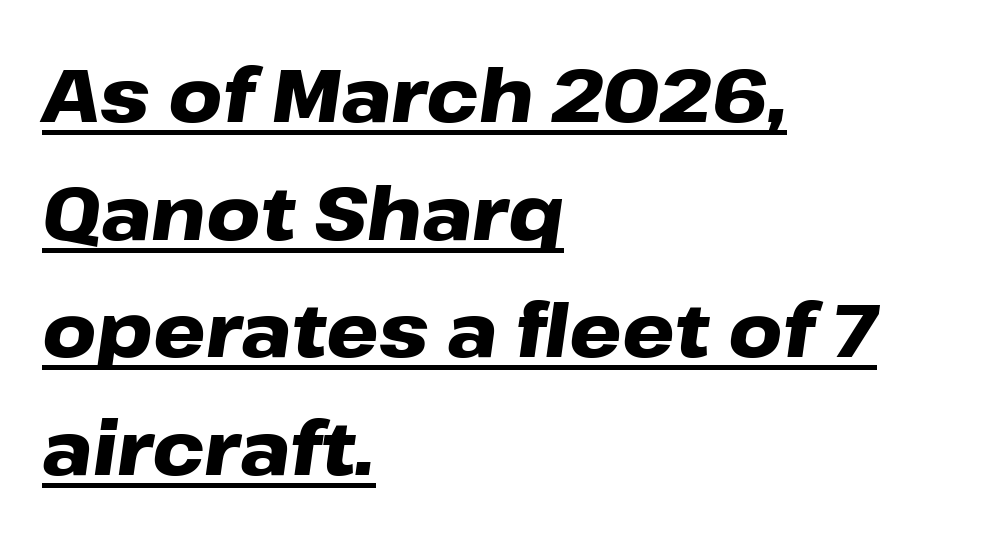
The image shows 74 px heavy, wide type, italic (leaning right); set left-aligned, normal line spacing (1.59x), normal letter spacing, underlined; low stroke contrast and a medium x-height.
